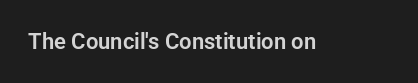
Q: Is the text italic (slanted)? A: No, it is upright.
Q: Is the text underlined? A: No.
Q: Is the spacing between letters normal or unusually wide? A: Normal.
